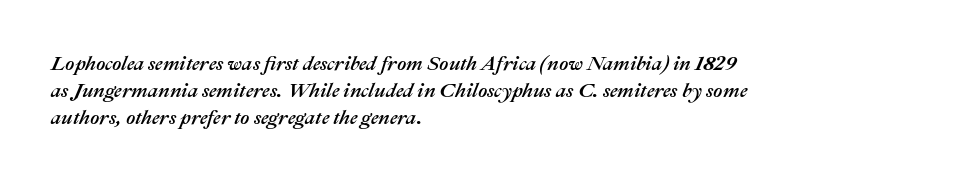
The image shows 20 px text type, italic (leaning right); set left-aligned, normal line spacing (1.35x), normal letter spacing, not underlined.
